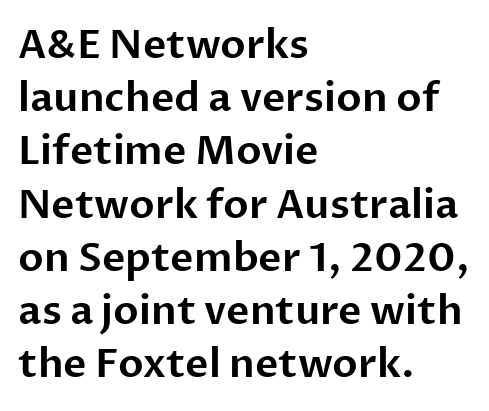
{"serif": "no", "italic": "no", "width": "normal", "stroke_contrast": "low", "x_height": "medium", "monospaced": "no", "underline": "no", "align": "left", "line_spacing": "normal", "line_spacing_ratio": 1.33, "letter_spacing": "normal", "letter_spacing_em": 0.0, "glyph_px": 40}
